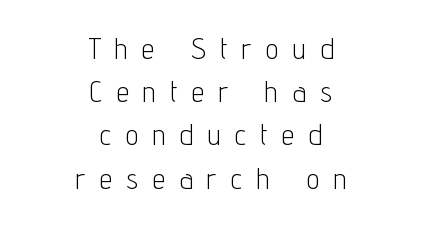
Q: Is the text bold? A: No.
Q: Is the text italic (slanted)? A: No, it is upright.
Q: Is the typeface a serif or a sans-serif typeface? A: Sans-serif.
Q: Is the text underlined? A: No.
Q: How is the paragraph aligned? A: Centered.
Q: Is the spacing between letters normal or unusually wide? A: Unusually wide.
Q: Is the spacing between lines tight, normal or loose? A: Normal.
Q: Width (condensed, normal, or wide)? A: Condensed.
Q: Stroke contrast? A: Low.
Q: x-height? A: Medium.
Q: Monospaced? A: No.
